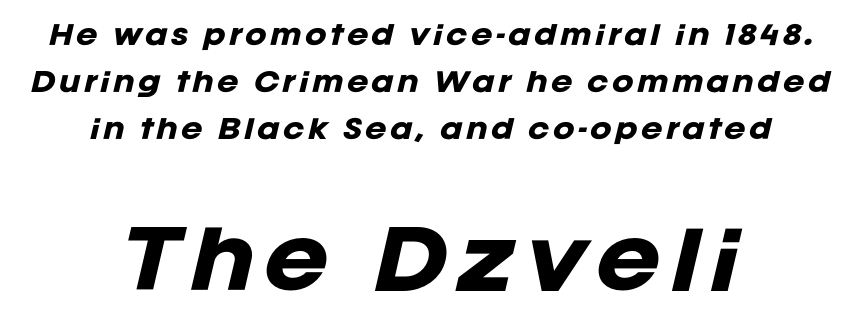
Q: Is the text bold? A: Yes.
Q: Is the text italic (slanted)? A: Yes, it leans right by about 12 degrees.
Q: Is the text underlined? A: No.
Q: How is the paragraph aligned? A: Centered.
Q: Which block of text is set in a larger size, the first (top) or the second (bottom)? A: The second (bottom) one.
Q: Width (condensed, normal, or wide)? A: Normal.
Q: Stroke contrast? A: Low.
Q: x-height? A: Large.
Q: Monospaced? A: No.
